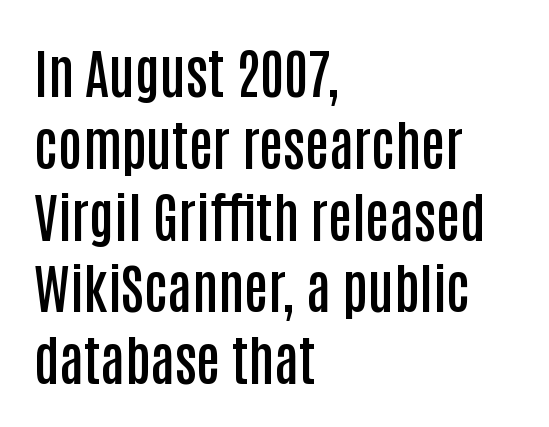
{"serif": "no", "italic": "no", "bold": "semi", "weight": "semibold", "width": "condensed", "stroke_contrast": "low", "x_height": "large", "monospaced": "no", "underline": "no", "align": "left", "line_spacing": "normal", "line_spacing_ratio": 1.33, "letter_spacing": "normal", "letter_spacing_em": 0.0, "glyph_px": 54}
